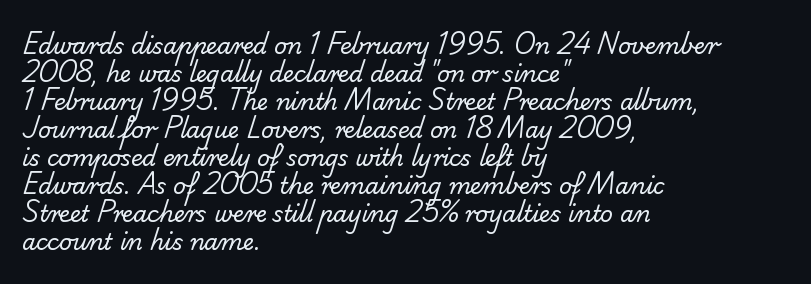
Q: Is the text bold? A: No.
Q: Is the text underlined? A: No.
Q: How is the paragraph aligned? A: Left-aligned.
Q: Is the spacing between letters normal or unusually wide? A: Normal.
Q: Is the spacing between lines tight, normal or loose? A: Normal.
